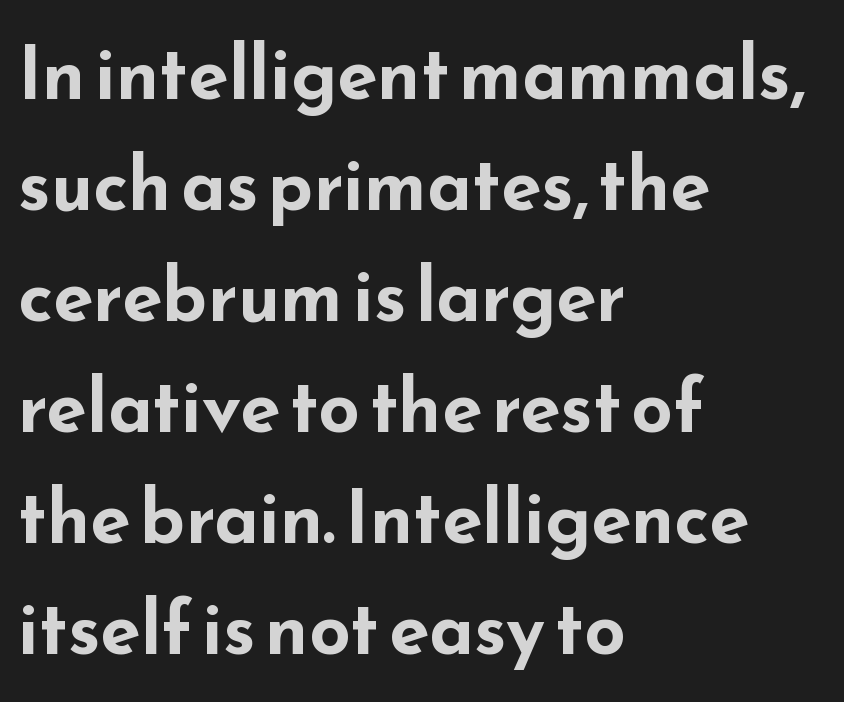
The image shows 73 px bold, wide sans-serif type, upright; set left-aligned, normal line spacing (1.52x), normal letter spacing, not underlined; low stroke contrast and a small x-height.
